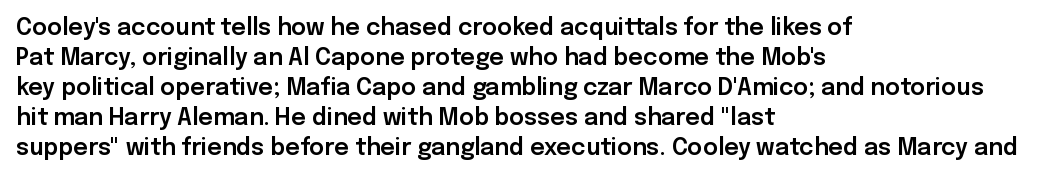
The image shows 23 px text type, upright; set left-aligned, normal line spacing (1.3x), normal letter spacing, not underlined.
